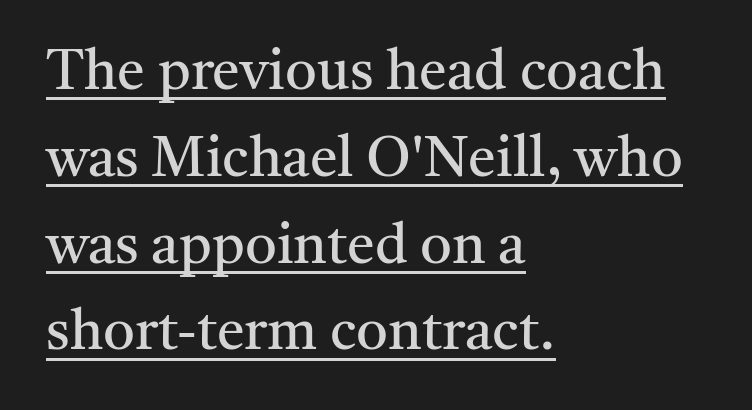
The image shows 56 px regular-weight serif type, upright; set left-aligned, normal line spacing (1.55x), normal letter spacing, underlined; medium stroke contrast and a medium x-height.
